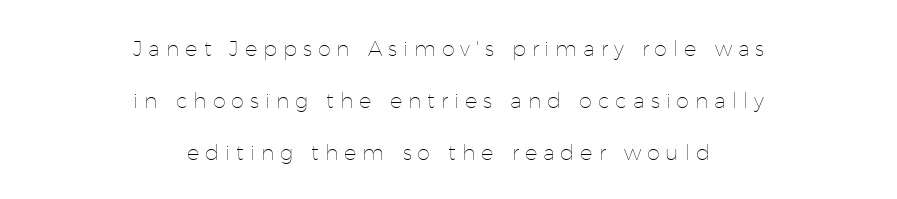
{"italic": "no", "bold": "no", "underline": "no", "align": "center", "line_spacing": "loose", "line_spacing_ratio": 2.47, "letter_spacing": "wide", "letter_spacing_em": 0.28, "glyph_px": 21}
